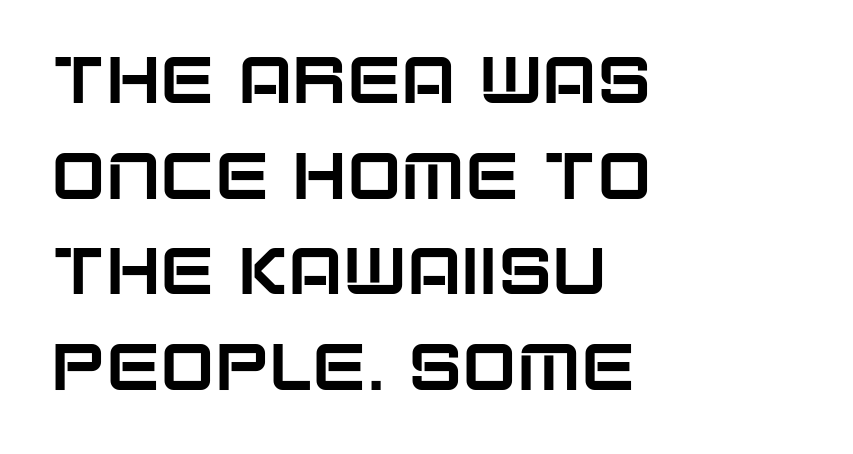
Q: Is the text italic (slanted)? A: No, it is upright.
Q: Is the typeface a serif or a sans-serif typeface? A: Sans-serif.
Q: Is the text underlined? A: No.
Q: How is the paragraph aligned? A: Left-aligned.
Q: Is the spacing between letters normal or unusually wide? A: Normal.
Q: Is the spacing between lines tight, normal or loose? A: Normal.
Q: Width (condensed, normal, or wide)? A: Normal.
Q: Stroke contrast? A: Low.
Q: x-height? A: Large.
Q: Monospaced? A: No.
